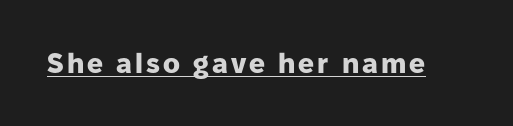
Q: Is the text bold? A: Yes.
Q: Is the text italic (slanted)? A: No, it is upright.
Q: Is the typeface a serif or a sans-serif typeface? A: Sans-serif.
Q: Is the text underlined? A: Yes.
Q: Width (condensed, normal, or wide)? A: Normal.
Q: Stroke contrast? A: Low.
Q: x-height? A: Medium.
Q: Monospaced? A: No.
